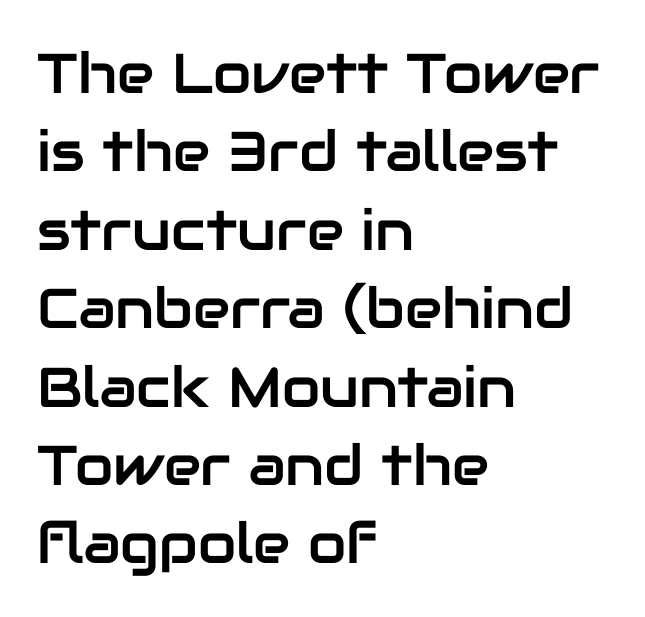
Nope, not italic — everything's standing straight. The foot of each line stays bare and open. Each letter keeps its own natural width here, so spacing adapts to shape. Caption: standard tracking, unaltered.
